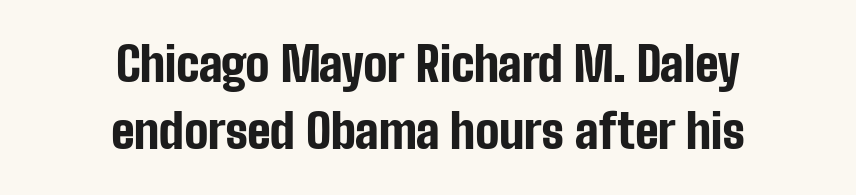
The image shows 48 px bold, condensed sans-serif type, upright; set centered, normal line spacing (1.4x), normal letter spacing, not underlined; low stroke contrast and a medium x-height.
